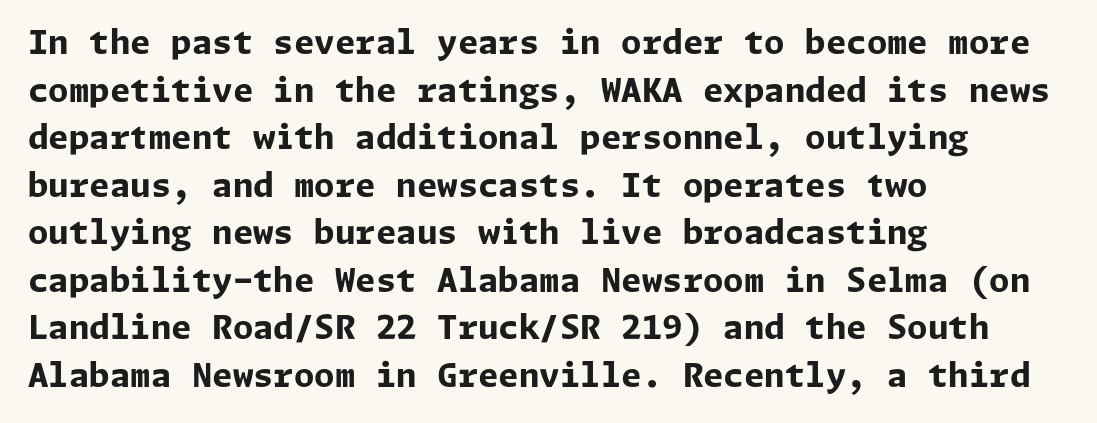
Q: Is the text bold? A: Yes.
Q: Is the text italic (slanted)? A: No, it is upright.
Q: Is the typeface a serif or a sans-serif typeface? A: Sans-serif.
Q: Is the text underlined? A: No.
Q: How is the paragraph aligned? A: Left-aligned.
Q: Is the spacing between letters normal or unusually wide? A: Normal.
Q: Is the spacing between lines tight, normal or loose? A: Normal.
Q: Width (condensed, normal, or wide)? A: Normal.
Q: Stroke contrast? A: Low.
Q: x-height? A: Medium.
